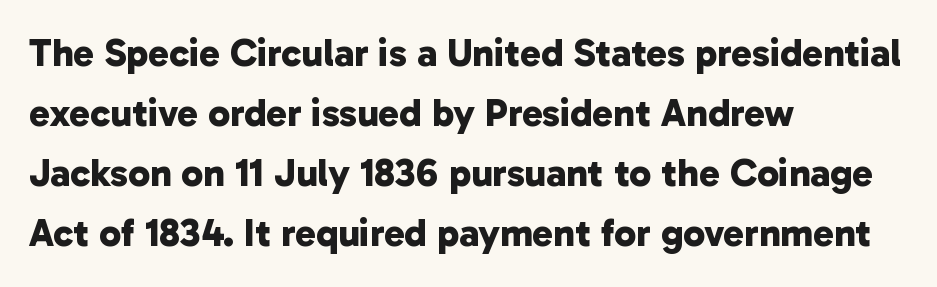
The image shows 39 px bold sans-serif type; set left-aligned, normal line spacing (1.54x), normal letter spacing, not underlined; low stroke contrast and a medium x-height.
